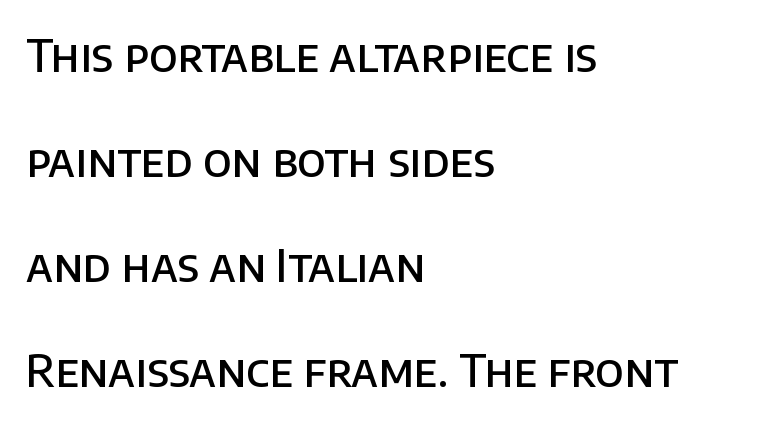
The image shows 44 px semibold sans-serif type, upright; set left-aligned, loose line spacing (2.39x), normal letter spacing, not underlined; low stroke contrast and a large x-height.
